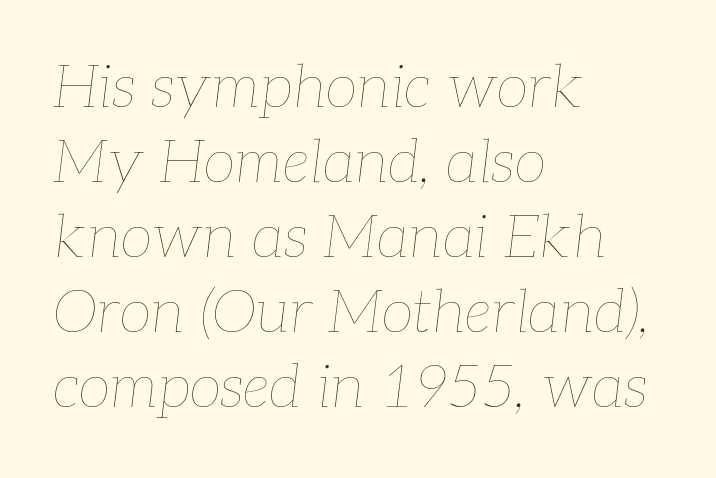
{"italic": "yes", "lean": "right", "slant_degrees": 7, "bold": "no", "weight": "thin", "width": "normal", "stroke_contrast": "low", "x_height": "medium", "monospaced": "no", "underline": "no", "align": "left", "line_spacing": "normal", "line_spacing_ratio": 1.27, "letter_spacing": "normal", "letter_spacing_em": 0.0, "glyph_px": 59}
